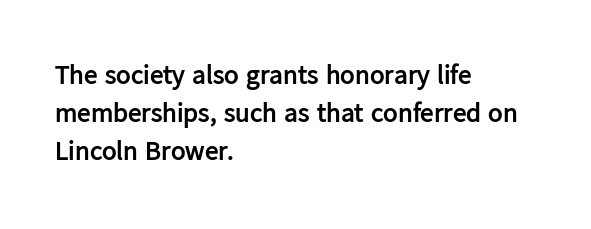
Line spacing here is normal. The baseline area is clear. This sample uses an upright cut, with every glyph sitting square on the baseline. These lines keep a tight, regular rhythm from letter to letter. Line beginnings align vertically; line endings do not.
